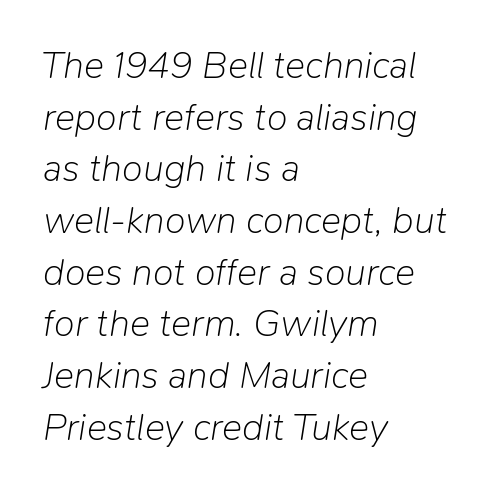
{"italic": "yes", "lean": "right", "slant_degrees": 9, "bold": "no", "weight": "light", "width": "normal", "stroke_contrast": "low", "x_height": "medium", "monospaced": "no", "underline": "no", "align": "left", "line_spacing": "normal", "line_spacing_ratio": 1.36, "letter_spacing": "normal", "letter_spacing_em": 0.0, "glyph_px": 38}
